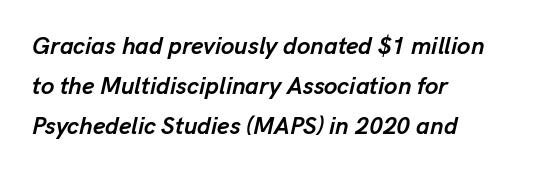
Casual observation: everything's shoved over to the left. The rows are spaced the way most documents space them. The area under the type is left untouched. This is heavy type, rendered in bold.
